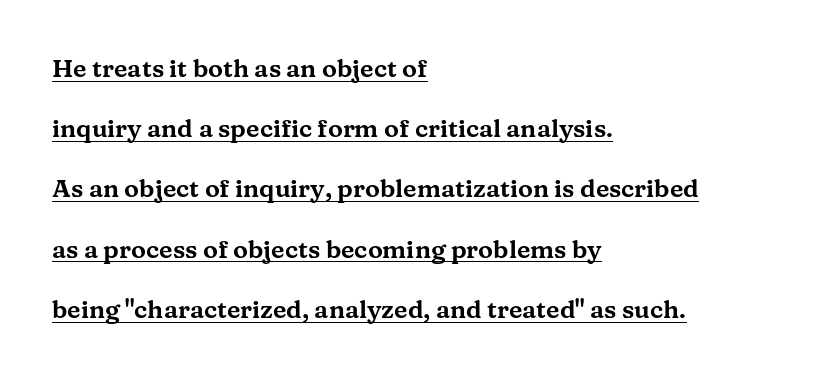
{"italic": "no", "underline": "yes", "align": "left", "line_spacing": "loose", "line_spacing_ratio": 2.41, "letter_spacing": "normal", "letter_spacing_em": 0.0, "glyph_px": 25}
